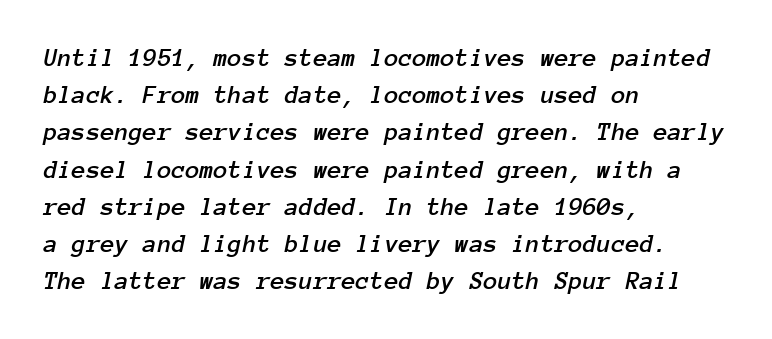
{"italic": "yes", "lean": "right", "slant_degrees": 12, "underline": "no", "align": "left", "line_spacing": "normal", "line_spacing_ratio": 1.43, "letter_spacing": "normal", "letter_spacing_em": 0.0, "glyph_px": 26}
